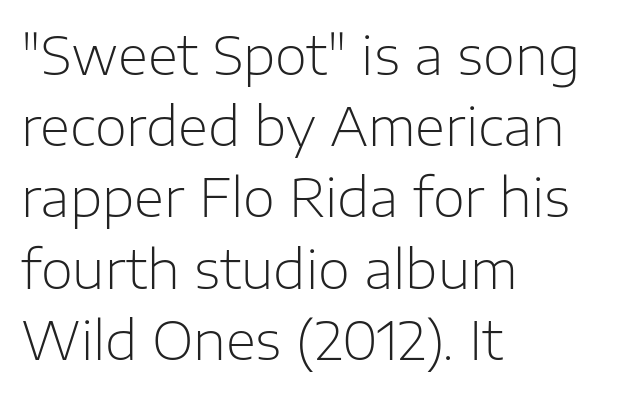
{"serif": "no", "italic": "no", "bold": "no", "weight": "light", "width": "normal", "stroke_contrast": "low", "x_height": "medium", "monospaced": "no", "underline": "no", "align": "left", "line_spacing": "normal", "line_spacing_ratio": 1.37, "letter_spacing": "normal", "letter_spacing_em": 0.0, "glyph_px": 52}
